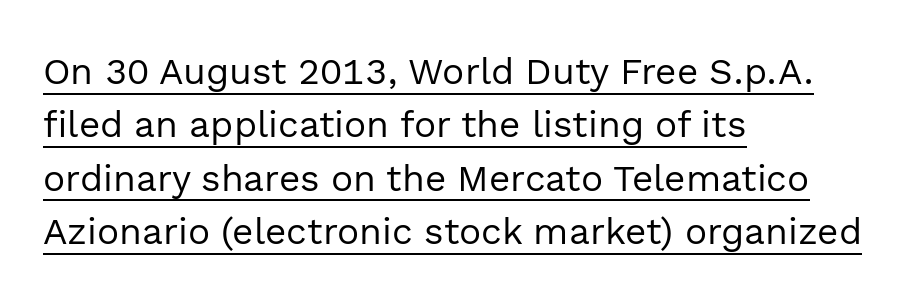
The image shows 37 px regular-weight sans-serif type, upright; set left-aligned, normal line spacing (1.44x), normal letter spacing, underlined; a medium x-height.
